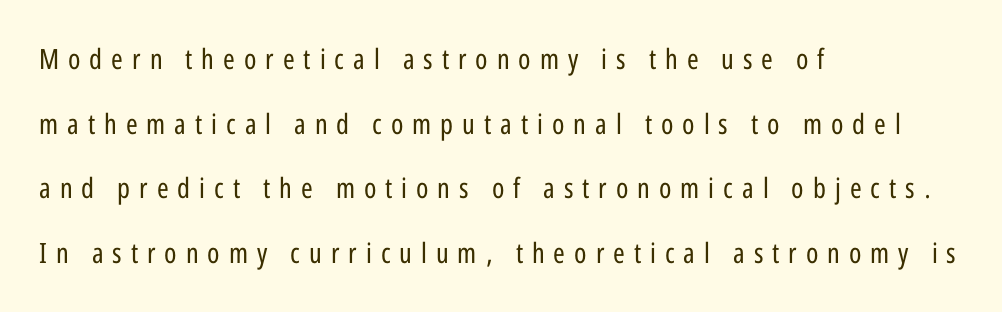
Q: Is the text bold? A: No.
Q: Is the text italic (slanted)? A: No, it is upright.
Q: Is the typeface a serif or a sans-serif typeface? A: Sans-serif.
Q: Is the text underlined? A: No.
Q: How is the paragraph aligned? A: Left-aligned.
Q: Is the spacing between letters normal or unusually wide? A: Unusually wide.
Q: Is the spacing between lines tight, normal or loose? A: Loose.
Q: Width (condensed, normal, or wide)? A: Condensed.
Q: Stroke contrast? A: Low.
Q: x-height? A: Medium.
Q: Monospaced? A: No.
